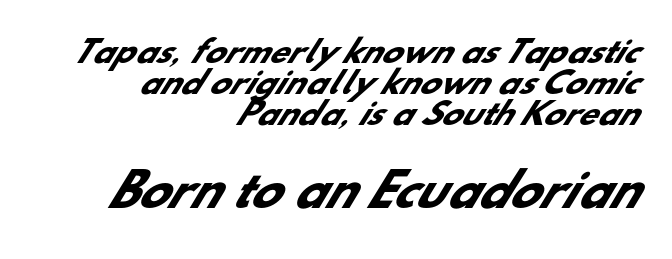
{"serif": "no", "bold": "yes", "weight": "heavy", "width": "normal", "stroke_contrast": "low", "x_height": "small", "monospaced": "no", "underline": "no", "align": "right", "line_spacing": "tight", "line_spacing_ratio": 1.04, "letter_spacing": "normal", "letter_spacing_em": 0.0, "larger_block": "second", "size_ratio": 1.5, "glyph_px": 45}
